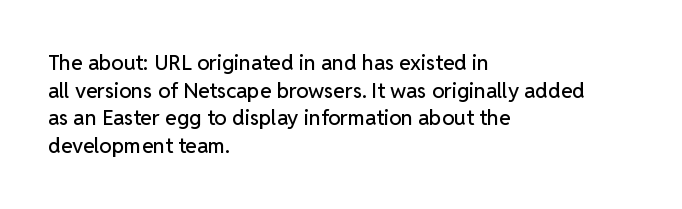
The image shows 21 px text type, upright; set left-aligned, normal line spacing (1.32x), normal letter spacing, not underlined.
